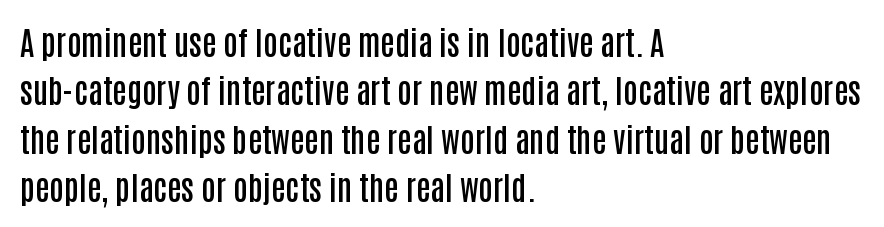
The characters display no serif detailing; their extremities are plain. Leading: standard. The face used here is proportionally spaced, like ordinary book or web type. This rendering features lettering with no underline. Posture: straight, roman, zero tilt. A semibold gives these letters moderate extra thickness, short of bold.
